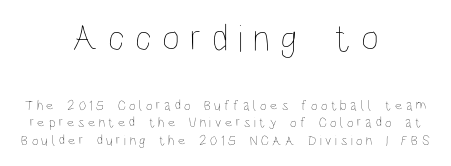
Q: Is the text bold? A: No.
Q: Is the text italic (slanted)? A: No, it is upright.
Q: Is the text underlined? A: No.
Q: How is the paragraph aligned? A: Centered.
Q: Is the spacing between letters normal or unusually wide? A: Unusually wide.
Q: Is the spacing between lines tight, normal or loose? A: Normal.
Q: Which block of text is set in a larger size, the first (top) or the second (bottom)? A: The first (top) one.
Q: Width (condensed, normal, or wide)? A: Condensed.
Q: Stroke contrast? A: Low.
Q: x-height? A: Large.
Q: Monospaced? A: No.
